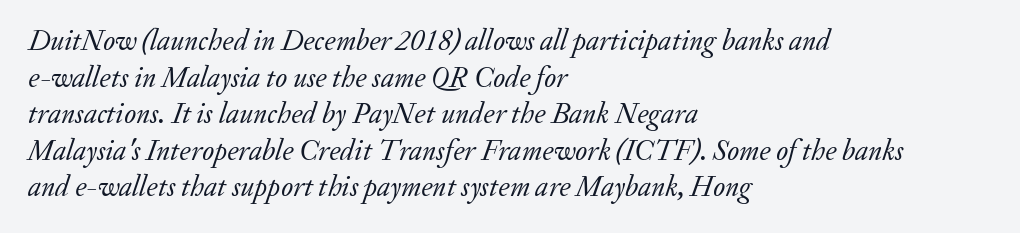
Q: Is the text bold? A: No.
Q: Is the text italic (slanted)? A: Yes, it leans right by about 20 degrees.
Q: Is the typeface a serif or a sans-serif typeface? A: Serif.
Q: Is the text underlined? A: No.
Q: How is the paragraph aligned? A: Left-aligned.
Q: Is the spacing between letters normal or unusually wide? A: Normal.
Q: Is the spacing between lines tight, normal or loose? A: Normal.
Q: Width (condensed, normal, or wide)? A: Normal.
Q: Stroke contrast? A: Low.
Q: x-height? A: Small.
Q: Monospaced? A: No.
